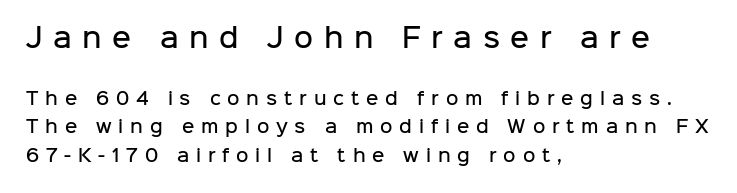
Q: Is the text bold? A: Semi-bold.
Q: Is the text italic (slanted)? A: No, it is upright.
Q: Is the text underlined? A: No.
Q: How is the paragraph aligned? A: Left-aligned.
Q: Is the spacing between letters normal or unusually wide? A: Unusually wide.
Q: Is the spacing between lines tight, normal or loose? A: Normal.
Q: Which block of text is set in a larger size, the first (top) or the second (bottom)? A: The first (top) one.
